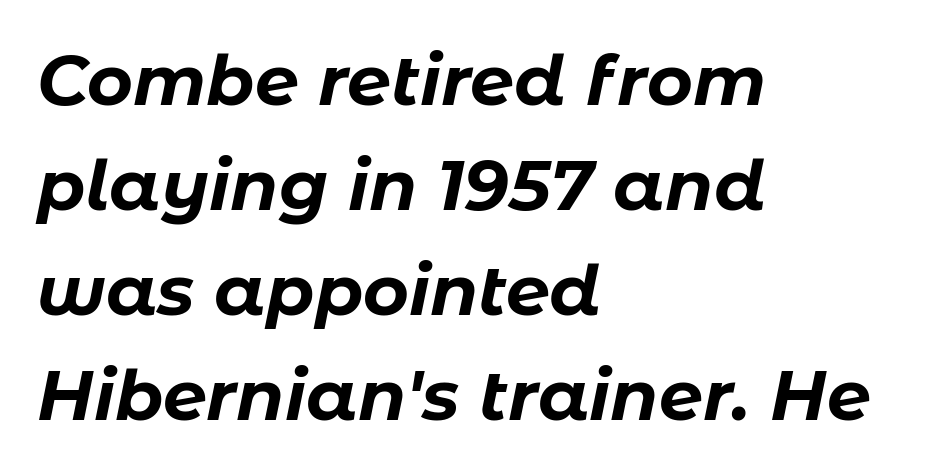
Spacing verdict: proportional, widths tailored to each character. This is oblique type, the kind used for emphasis or titles. Reading down the block, your eye returns to a fixed left position each line. Descender tails drop into unmarked territory. Line spacing here is normal. Each word holds together tightly as a unit, with standard inter-letter gaps.
